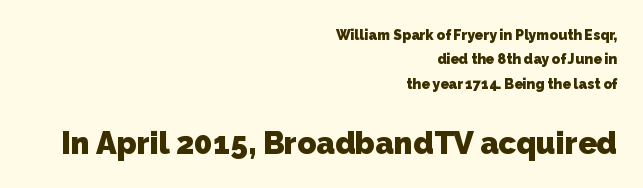
The image shows 31 px heavy sans-serif type; set right-aligned, line spacing 1.74x, normal letter spacing, not underlined; the second (bottom) block is 2.21x larger; low stroke contrast and a medium x-height.
